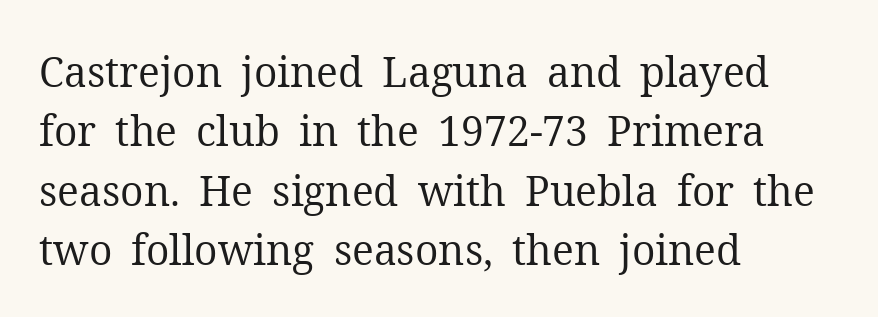
{"serif": "yes", "italic": "no", "bold": "no", "weight": "regular", "width": "normal", "stroke_contrast": "medium", "x_height": "medium", "monospaced": "no", "underline": "no", "align": "left", "line_spacing": "normal", "line_spacing_ratio": 1.45, "letter_spacing": "normal", "letter_spacing_em": 0.0, "glyph_px": 41}
